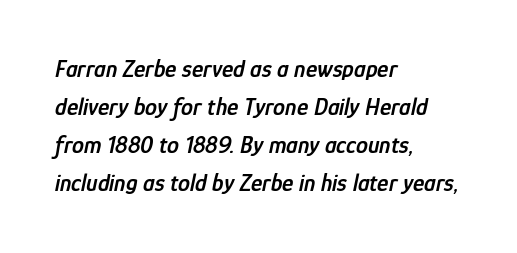
The line texture is even and compact thanks to regular tracking. Layout note: lines flush left. The line-height multiplier appears to be the usual default. Letters rest on an invisible, unmarked baseline.
